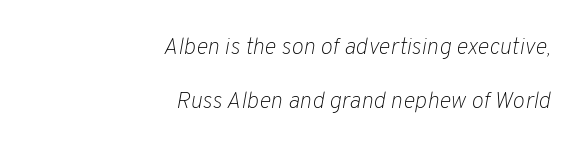
The passage shown stacks its lines with a broad gap. A bare baseline throughout the passage. Honestly, the letter spacing is just normal — you wouldn't notice it. The letters are slanted; this is an italic face. The lines are quadded right.
